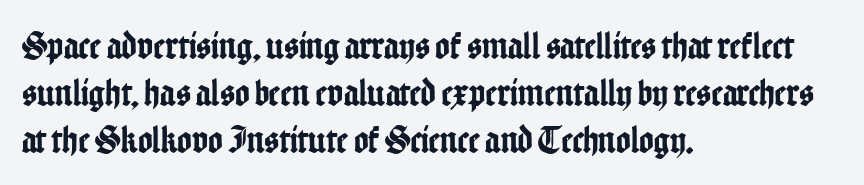
Here the glyphs are tracked normally, forming tight word shapes. Which margin do the lines hug? The left one — the right edge is uneven. If you drew a line through each stem, it would be perfectly vertical. The font family rendered here belongs to the sans-serif group.
